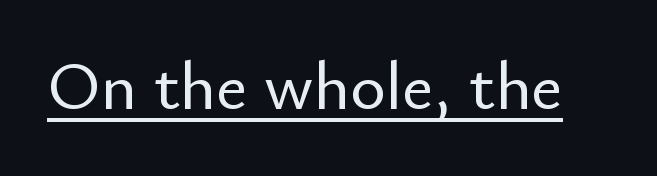
Q: Is the text italic (slanted)? A: No, it is upright.
Q: Is the typeface a serif or a sans-serif typeface? A: Sans-serif.
Q: Is the text underlined? A: Yes.
Q: Is the spacing between letters normal or unusually wide? A: Normal.
Q: Width (condensed, normal, or wide)? A: Normal.
Q: Stroke contrast? A: Low.
Q: x-height? A: Small.
Q: Monospaced? A: No.
